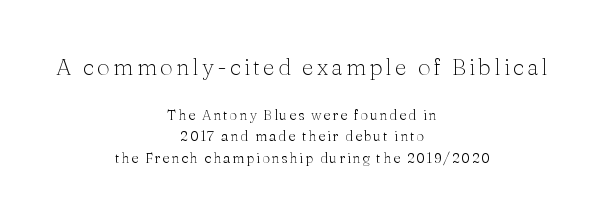
Ascenders rise straight up at ninety degrees. Whoever set this chose a conventional vertical rhythm. Type size steps down from the first block to the second. The font is comparable to plain body text, perhaps lighter. Lines of text with bare space underneath. Notice how the passage keeps no hard edge, just a central spine.
